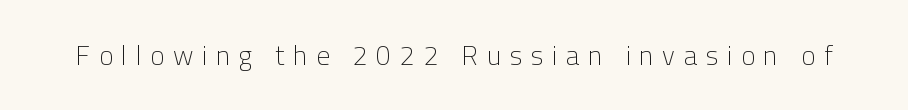
The image shows 27 px text type, upright; set unusually wide letter spacing (+0.32 em), not underlined.
